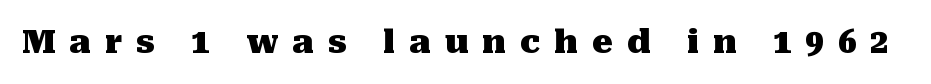
Q: Is the text bold? A: Yes.
Q: Is the text italic (slanted)? A: No, it is upright.
Q: Is the typeface a serif or a sans-serif typeface? A: Serif.
Q: Is the text underlined? A: No.
Q: Is the spacing between letters normal or unusually wide? A: Unusually wide.
Q: Width (condensed, normal, or wide)? A: Normal.
Q: Stroke contrast? A: Medium.
Q: x-height? A: Medium.
Q: Monospaced? A: No.
